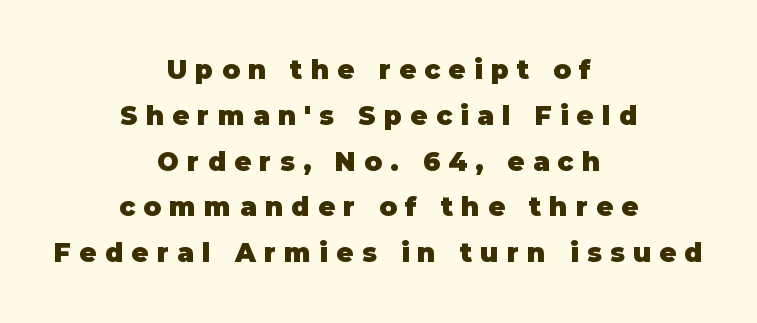
The image shows 26 px bold type, upright; set centered, line spacing 1.76x, unusually wide letter spacing (+0.32 em), not underlined.
